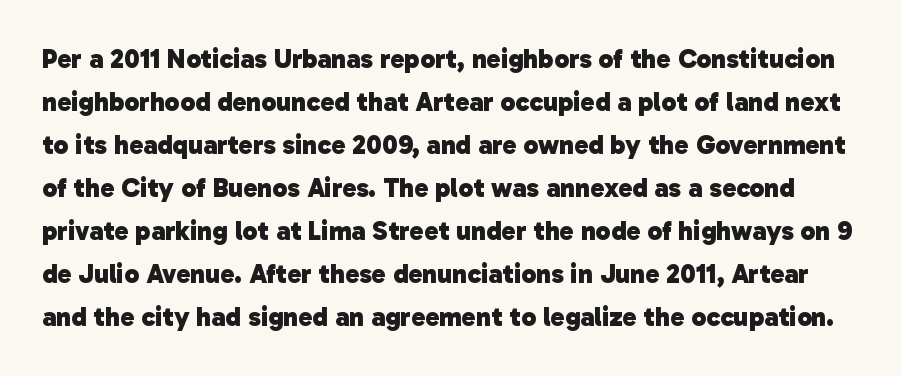
Q: Is the text bold? A: Yes.
Q: Is the text underlined? A: No.
Q: Is the spacing between letters normal or unusually wide? A: Normal.
Q: Is the spacing between lines tight, normal or loose? A: Normal.
